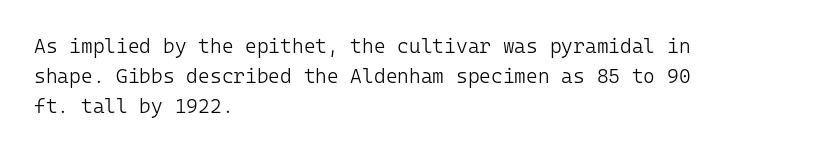
{"italic": "no", "bold": "no", "underline": "no", "align": "left", "line_spacing": "normal", "line_spacing_ratio": 1.51, "letter_spacing": "normal", "letter_spacing_em": 0.0, "glyph_px": 20}
